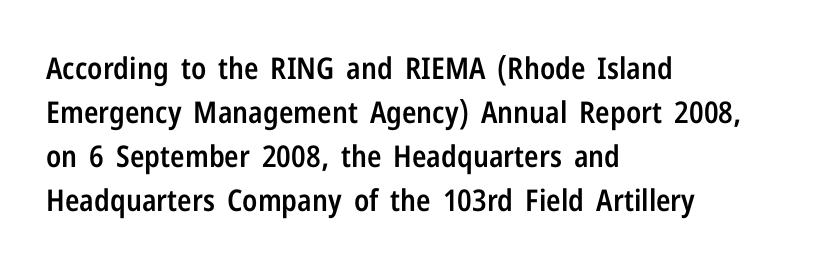
Q: Is the text bold? A: Semi-bold.
Q: Is the text italic (slanted)? A: No, it is upright.
Q: Is the typeface a serif or a sans-serif typeface? A: Sans-serif.
Q: Is the text underlined? A: No.
Q: How is the paragraph aligned? A: Left-aligned.
Q: Is the spacing between letters normal or unusually wide? A: Normal.
Q: Is the spacing between lines tight, normal or loose? A: Normal.
Q: Width (condensed, normal, or wide)? A: Condensed.
Q: Stroke contrast? A: Low.
Q: x-height? A: Medium.
Q: Monospaced? A: No.
